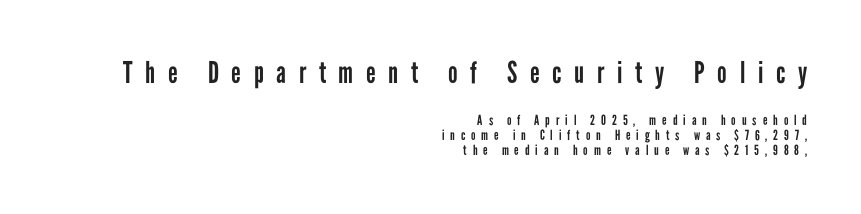
Q: Is the text bold? A: No.
Q: Is the text italic (slanted)? A: No, it is upright.
Q: Is the typeface a serif or a sans-serif typeface? A: Sans-serif.
Q: Is the text underlined? A: No.
Q: How is the paragraph aligned? A: Right-aligned.
Q: Is the spacing between letters normal or unusually wide? A: Unusually wide.
Q: Is the spacing between lines tight, normal or loose? A: Tight.
Q: Which block of text is set in a larger size, the first (top) or the second (bottom)? A: The first (top) one.
Q: Width (condensed, normal, or wide)? A: Condensed.
Q: Stroke contrast? A: Low.
Q: x-height? A: Medium.
Q: Monospaced? A: No.
